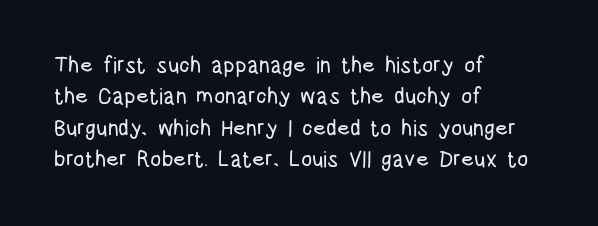
Quick note: underline off. Interline gaps are of average width in this sample. Notice how the stems are strictly vertical — no italics here. How are the letters spaced? Ordinarily, with no added tracking. The lines are quadded left.
